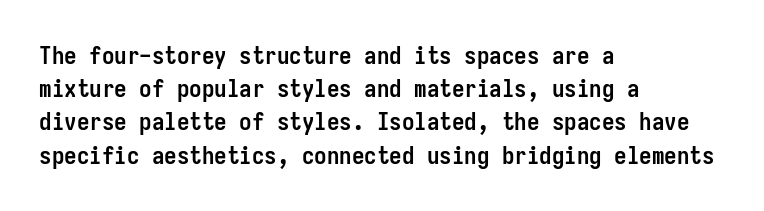
Q: Is the text bold? A: Yes.
Q: Is the text italic (slanted)? A: No, it is upright.
Q: Is the text underlined? A: No.
Q: How is the paragraph aligned? A: Left-aligned.
Q: Is the spacing between letters normal or unusually wide? A: Normal.
Q: Is the spacing between lines tight, normal or loose? A: Normal.
